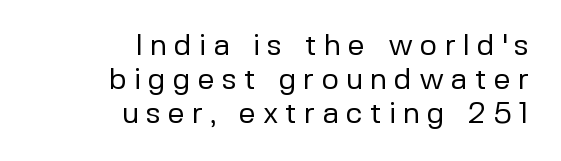
Q: Is the text bold? A: No.
Q: Is the text italic (slanted)? A: No, it is upright.
Q: Is the typeface a serif or a sans-serif typeface? A: Sans-serif.
Q: Is the text underlined? A: No.
Q: How is the paragraph aligned? A: Right-aligned.
Q: Is the spacing between letters normal or unusually wide? A: Unusually wide.
Q: Is the spacing between lines tight, normal or loose? A: Tight.
Q: Width (condensed, normal, or wide)? A: Normal.
Q: Stroke contrast? A: Low.
Q: x-height? A: Medium.
Q: Monospaced? A: No.
